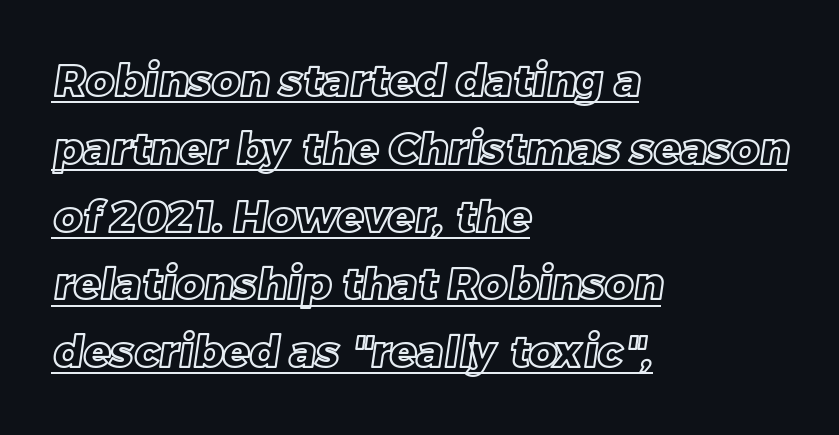
This sample has the flowing, uneven cadence of proportional lettering. Between one letter and the next there's only the usual sliver of space. Does a line run under the words? Yes, clearly. Layout note: lines flush left.
